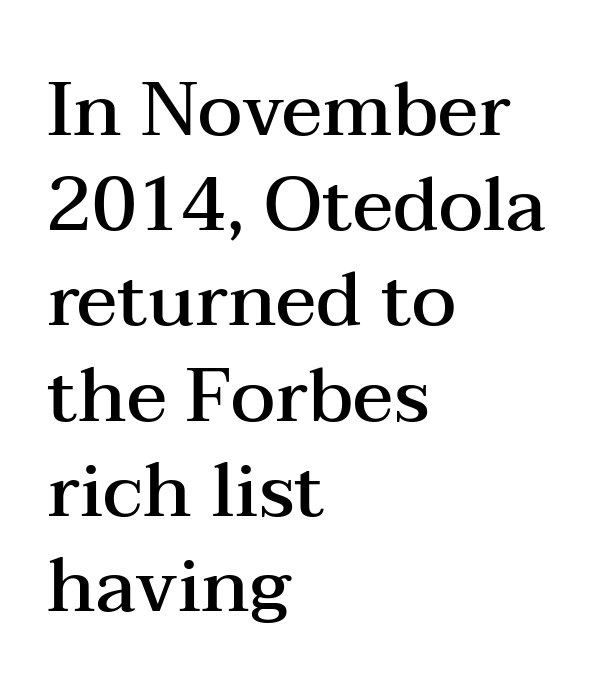
{"serif": "yes", "italic": "no", "bold": "semi", "weight": "semibold", "width": "wide", "stroke_contrast": "medium", "x_height": "medium", "monospaced": "no", "underline": "no", "align": "left", "line_spacing": "normal", "line_spacing_ratio": 1.27, "letter_spacing": "normal", "letter_spacing_em": 0.0, "glyph_px": 75}
